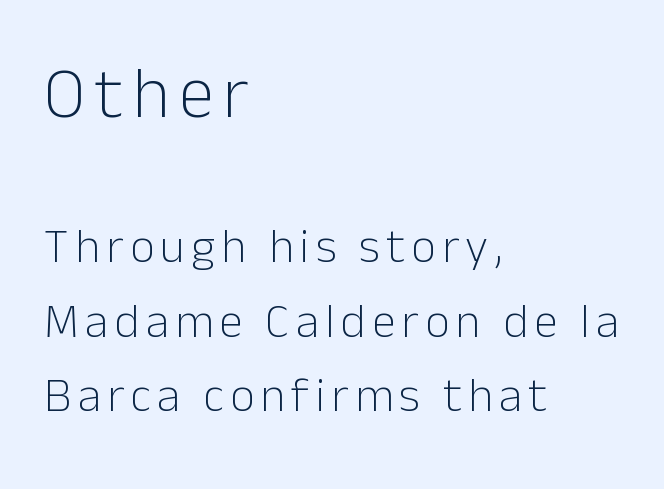
Q: Is the text bold? A: No.
Q: Is the text italic (slanted)? A: No, it is upright.
Q: Is the typeface a serif or a sans-serif typeface? A: Sans-serif.
Q: Is the text underlined? A: No.
Q: How is the paragraph aligned? A: Left-aligned.
Q: Is the spacing between lines tight, normal or loose? A: Normal.
Q: Which block of text is set in a larger size, the first (top) or the second (bottom)? A: The first (top) one.
Q: Width (condensed, normal, or wide)? A: Normal.
Q: Stroke contrast? A: Low.
Q: x-height? A: Medium.
Q: Monospaced? A: No.
